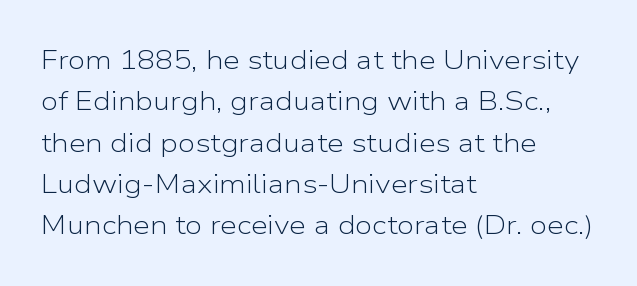
The image shows 27 px text type, upright; set left-aligned, normal line spacing (1.53x), normal letter spacing, not underlined.
